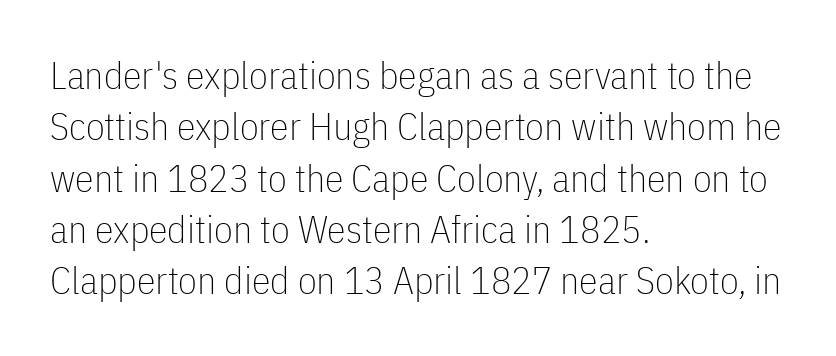
Is this a fixed-width face? No — the glyphs have proportional, varying widths. Each letter's strokes conclude bluntly, with no projecting serifs. This sample keeps an unexceptional amount of space between lines. This rendering leaves character spacing at its baseline value. The passage shown is not underscored anywhere.
